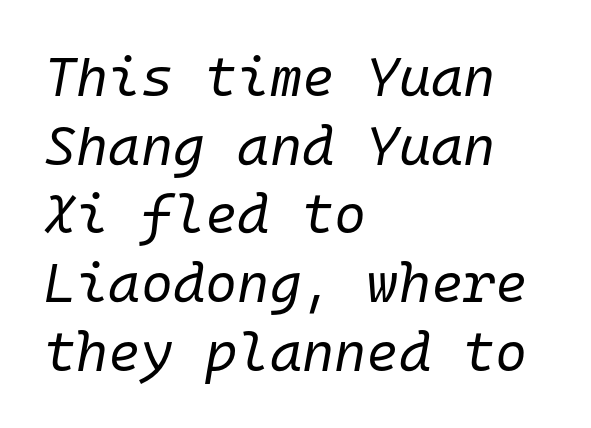
The image shows 55 px regular-weight type, italic (leaning right), monospaced; set left-aligned, normal line spacing (1.25x), normal letter spacing, not underlined; low stroke contrast and a medium x-height.
